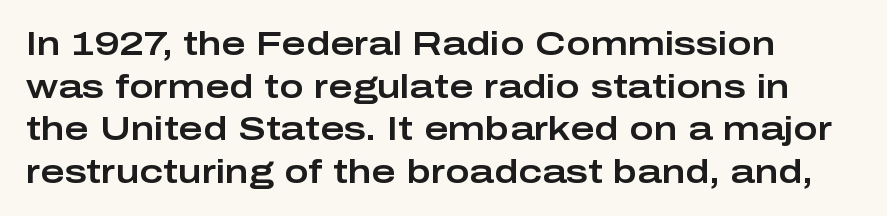
The image shows 33 px wide sans-serif type, upright; set left-aligned, normal line spacing (1.29x), normal letter spacing, not underlined; low stroke contrast and a medium x-height.
